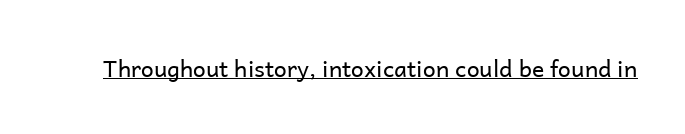
Students, observe the line beneath the letters — that is underlining. You can tell it's not italic because the verticals are truly vertical. Stems here are at most as thick as an everyday book face. Between one letter and the next there's only the usual sliver of space.
